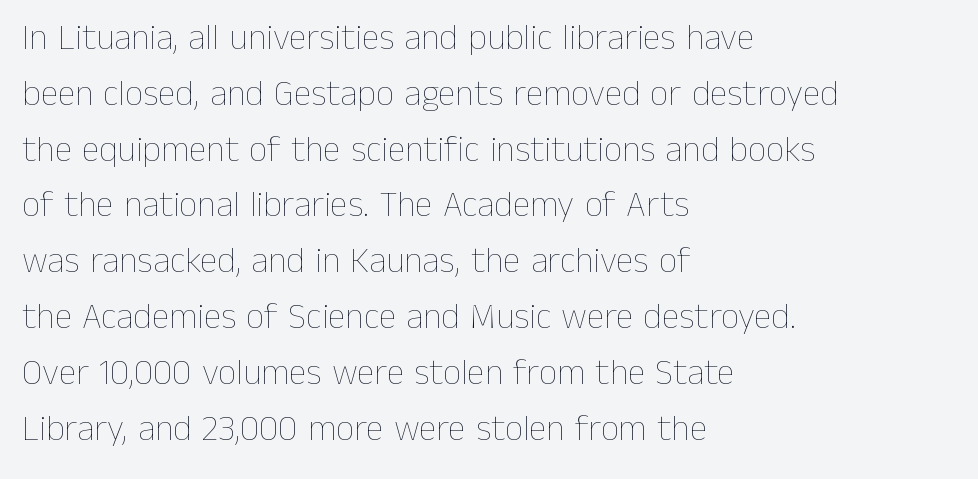
{"italic": "no", "bold": "no", "weight": "thin", "width": "normal", "stroke_contrast": "low", "x_height": "medium", "monospaced": "no", "underline": "no", "align": "left", "line_spacing": "normal", "line_spacing_ratio": 1.55, "letter_spacing": "normal", "letter_spacing_em": 0.0, "glyph_px": 36}
